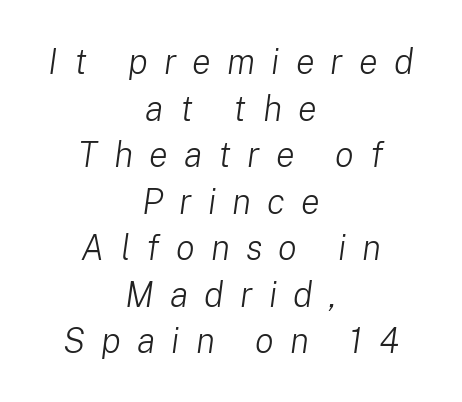
The rows are spaced the way most documents space them. Spacing verdict: proportional, widths tailored to each character. Rendered with sloped, italic letterforms. The space beneath each line is pristine and unruled.
